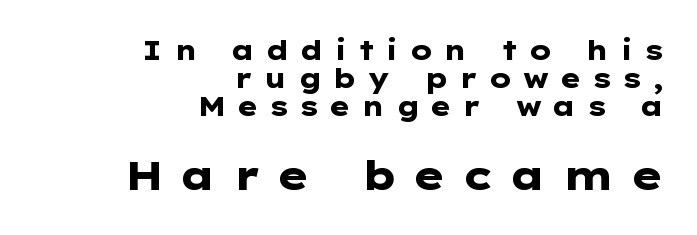
{"serif": "no", "italic": "no", "bold": "yes", "weight": "heavy", "width": "wide", "stroke_contrast": "low", "x_height": "medium", "monospaced": "no", "underline": "no", "align": "right", "line_spacing": "tight", "line_spacing_ratio": 1.03, "letter_spacing": "wide", "letter_spacing_em": 0.38, "larger_block": "second", "size_ratio": 1.52, "glyph_px": 41}
